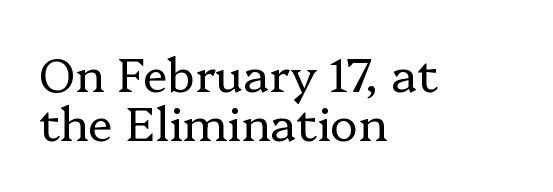
This sample has the flowing, uneven cadence of proportional lettering. The area under the type is left untouched. Small tapered or slab feet sit at the stroke ends, so this counts as serif. Vertical stems look standard width or narrower in stroke.
